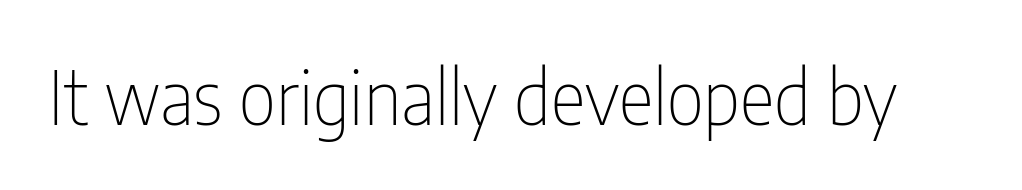
Just letters on the line, the space beneath them empty. Proportional: the letters do not fall into vertical columns. Each stroke keeps to a modest, everyday thickness or less. Upright lettering throughout. The type family on display is of the sans-serif kind.
